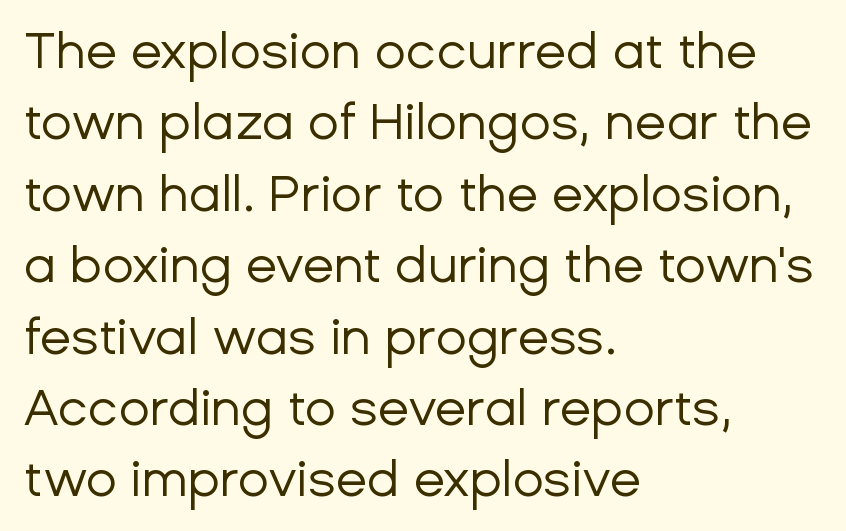
{"serif": "no", "italic": "no", "bold": "no", "weight": "regular", "width": "normal", "stroke_contrast": "low", "x_height": "medium", "monospaced": "no", "underline": "no", "align": "left", "line_spacing": "normal", "line_spacing_ratio": 1.4, "letter_spacing": "normal", "letter_spacing_em": 0.0, "glyph_px": 51}
